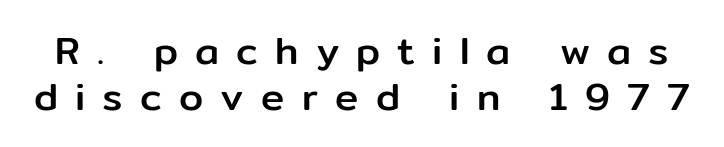
The image shows 39 px sans-serif type, upright; set line spacing 1.19x, unusually wide letter spacing (+0.44 em), not underlined; low stroke contrast and a medium x-height.
